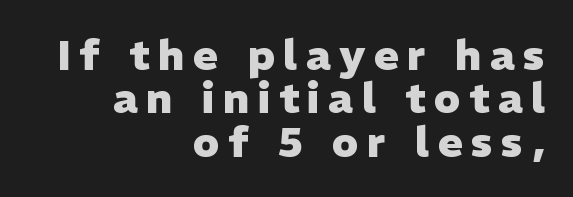
The image shows 42 px heavy sans-serif type, upright; set right-aligned, tight line spacing (1.03x), unusually wide letter spacing (+0.2 em), not underlined; low stroke contrast and a medium x-height.
